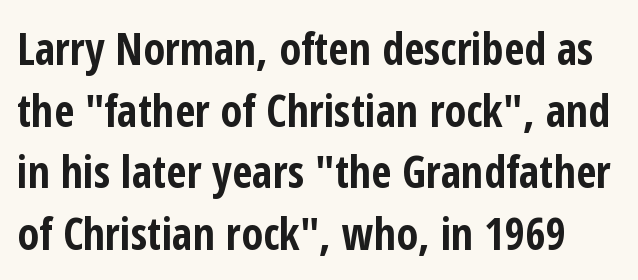
{"serif": "no", "italic": "no", "bold": "yes", "weight": "bold", "width": "condensed", "stroke_contrast": "low", "x_height": "medium", "monospaced": "no", "underline": "no", "line_spacing": "normal", "line_spacing_ratio": 1.4, "letter_spacing": "normal", "letter_spacing_em": 0.0, "glyph_px": 44}
